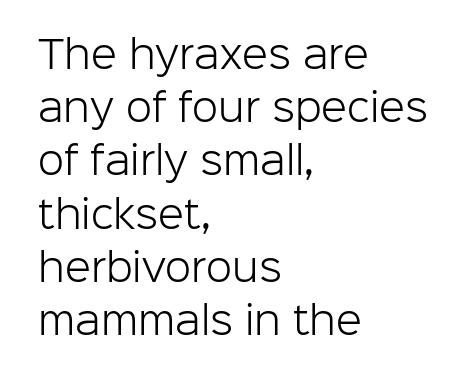
The image shows 38 px light sans-serif type, upright; set left-aligned, normal line spacing (1.4x), normal letter spacing, not underlined; low stroke contrast and a medium x-height.
